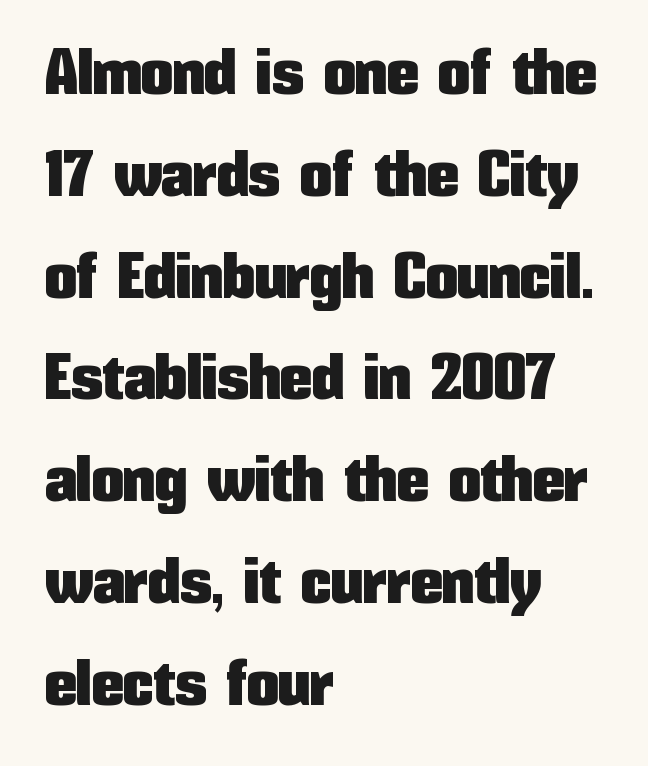
Q: Is the text italic (slanted)? A: No, it is upright.
Q: Is the typeface a serif or a sans-serif typeface? A: Sans-serif.
Q: Is the text underlined? A: No.
Q: How is the paragraph aligned? A: Left-aligned.
Q: Is the spacing between letters normal or unusually wide? A: Normal.
Q: Is the spacing between lines tight, normal or loose? A: Normal.
Q: Width (condensed, normal, or wide)? A: Condensed.
Q: Stroke contrast? A: Low.
Q: x-height? A: Medium.
Q: Monospaced? A: No.
